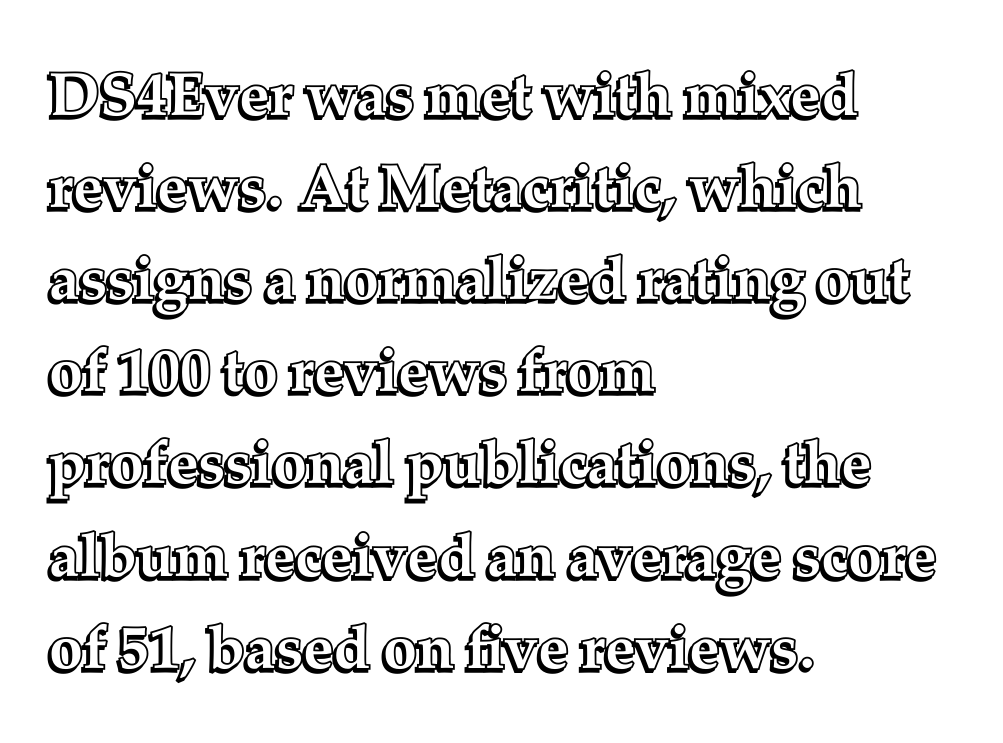
Q: Is the text italic (slanted)? A: No, it is upright.
Q: Is the text underlined? A: No.
Q: How is the paragraph aligned? A: Left-aligned.
Q: Is the spacing between letters normal or unusually wide? A: Normal.
Q: Is the spacing between lines tight, normal or loose? A: Normal.
Q: Width (condensed, normal, or wide)? A: Normal.
Q: x-height? A: Medium.
Q: Monospaced? A: No.
